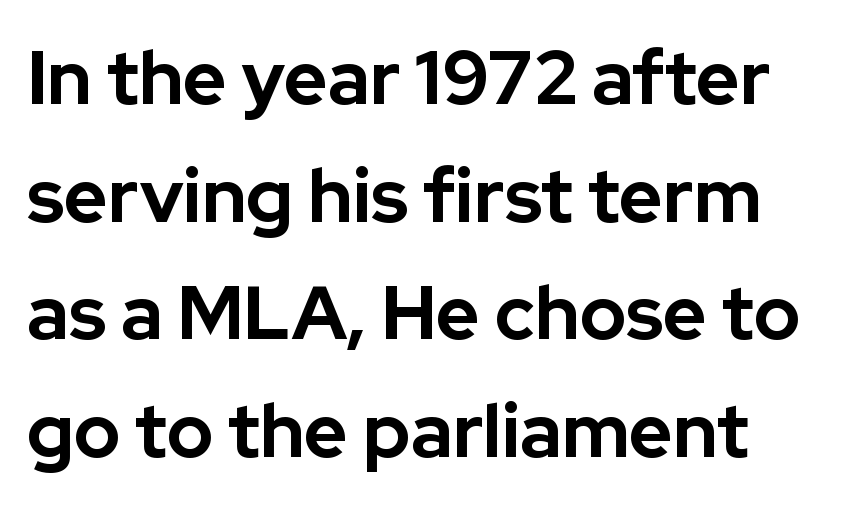
{"serif": "no", "italic": "no", "bold": "yes", "weight": "bold", "width": "normal", "stroke_contrast": "low", "x_height": "medium", "monospaced": "no", "underline": "no", "line_spacing": "normal", "line_spacing_ratio": 1.57, "letter_spacing": "normal", "letter_spacing_em": 0.0, "glyph_px": 75}
